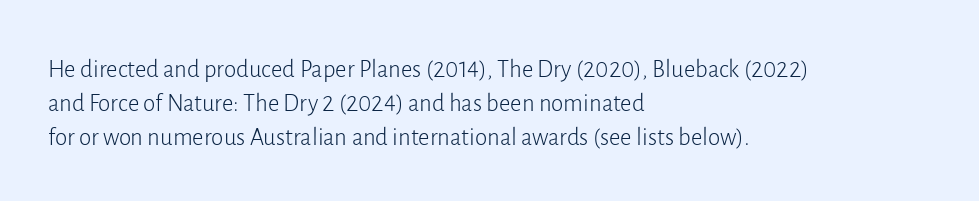
Q: Is the text bold? A: No.
Q: Is the text italic (slanted)? A: No, it is upright.
Q: Is the text underlined? A: No.
Q: How is the paragraph aligned? A: Left-aligned.
Q: Is the spacing between letters normal or unusually wide? A: Normal.
Q: Is the spacing between lines tight, normal or loose? A: Normal.
